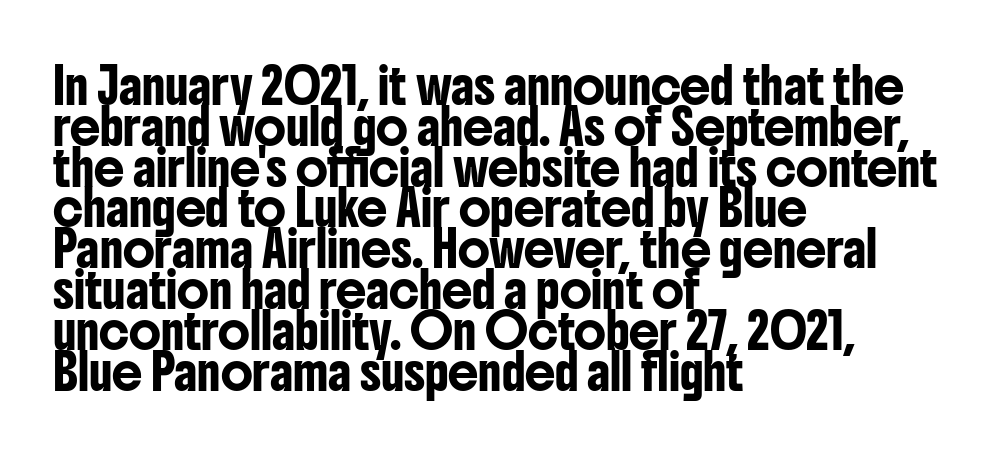
Notice how the passage keeps a crisp vertical edge on the left only. Think of a printed novel: that variable character pitch is what you see here. You could call the tracking neutral — neither tight nor loose. The type sits square on the baseline with zero lean.
